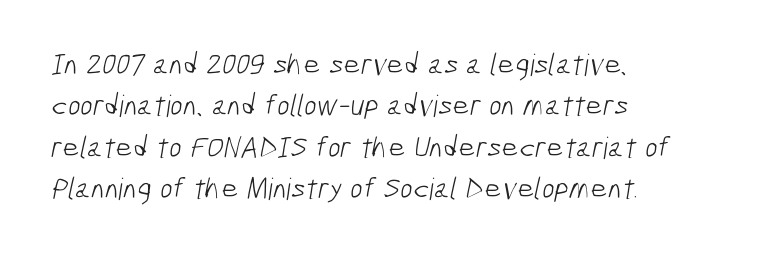
No chunkiness to these letters — they're not bold. The rag falls on the right side of this text block. No feet cap the strokes, marking this as sans-serif type. This sample keeps an unexceptional amount of space between lines. The letters sit at their default tracking, neither squeezed nor spread.
